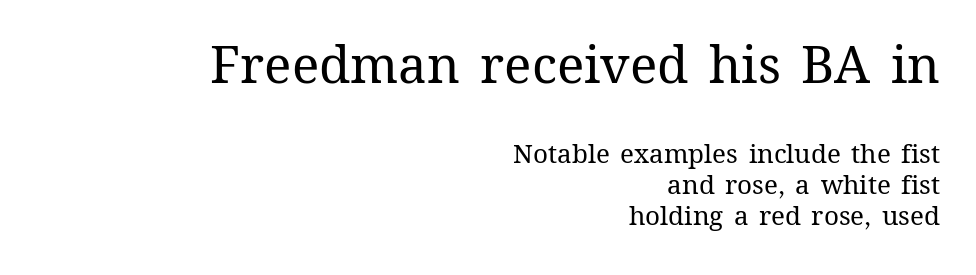
Q: Is the text bold? A: No.
Q: Is the text italic (slanted)? A: No, it is upright.
Q: Is the text underlined? A: No.
Q: How is the paragraph aligned? A: Right-aligned.
Q: Is the spacing between letters normal or unusually wide? A: Normal.
Q: Which block of text is set in a larger size, the first (top) or the second (bottom)? A: The first (top) one.
Q: Width (condensed, normal, or wide)? A: Normal.
Q: Stroke contrast? A: Medium.
Q: x-height? A: Medium.
Q: Monospaced? A: No.
